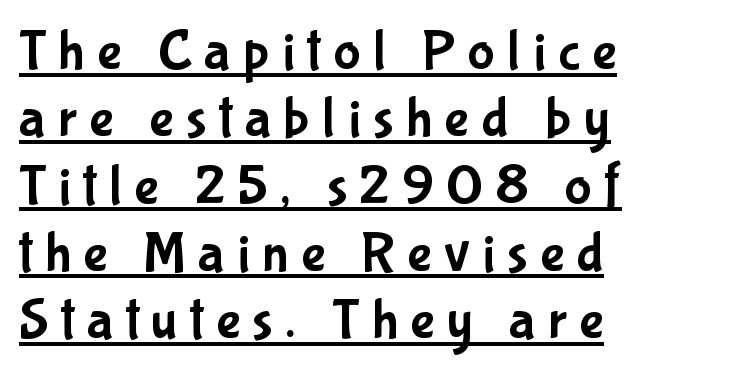
{"serif": "no", "italic": "no", "width": "condensed", "stroke_contrast": "low", "x_height": "medium", "monospaced": "no", "underline": "yes", "align": "left", "line_spacing_ratio": 1.18, "letter_spacing": "wide", "letter_spacing_em": 0.22, "glyph_px": 57}
